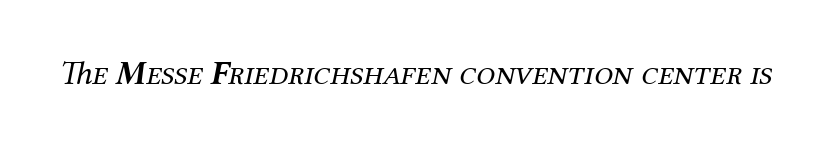
{"serif": "yes", "italic": "yes", "lean": "right", "slant_degrees": 12, "bold": "no", "weight": "regular", "width": "normal", "stroke_contrast": "medium", "x_height": "medium", "monospaced": "no", "underline": "no", "letter_spacing": "normal", "letter_spacing_em": 0.0, "glyph_px": 34}
